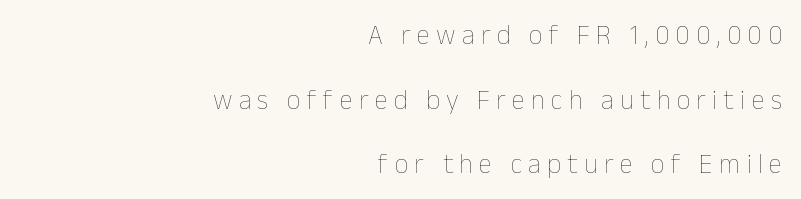
The image shows 27 px text type, upright; set right-aligned, loose line spacing (2.39x), unusually wide letter spacing (+0.23 em), not underlined.
